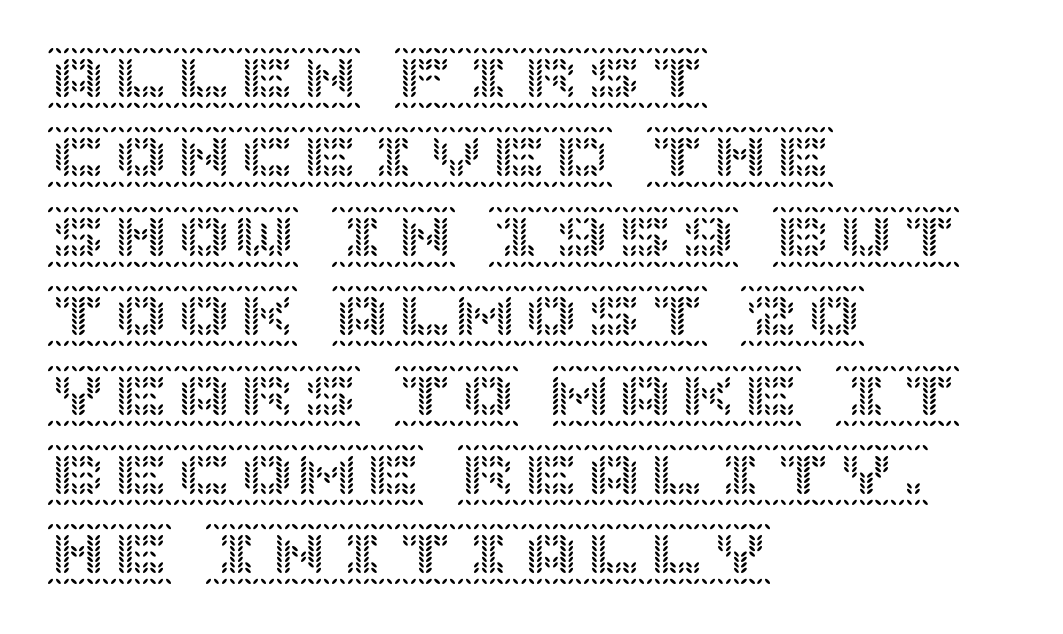
The image shows 63 px text type, upright; set left-aligned, normal line spacing (1.26x), normal letter spacing, not underlined; a large x-height.
